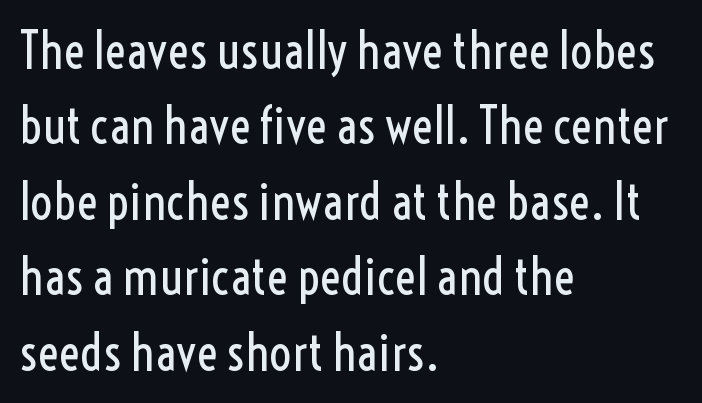
Q: Is the text bold? A: No.
Q: Is the text italic (slanted)? A: No, it is upright.
Q: Is the typeface a serif or a sans-serif typeface? A: Sans-serif.
Q: Is the text underlined? A: No.
Q: How is the paragraph aligned? A: Left-aligned.
Q: Is the spacing between letters normal or unusually wide? A: Normal.
Q: Is the spacing between lines tight, normal or loose? A: Normal.
Q: Width (condensed, normal, or wide)? A: Condensed.
Q: x-height? A: Medium.
Q: Monospaced? A: No.
